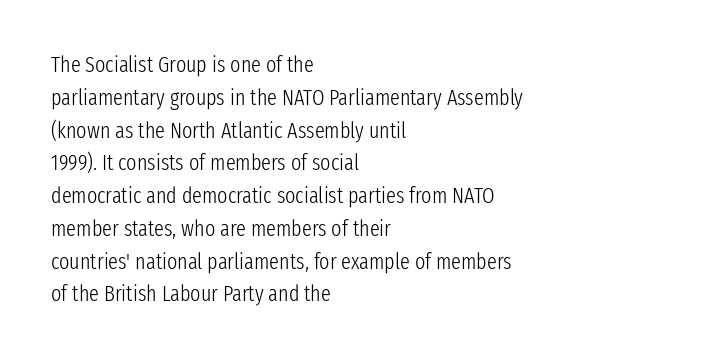
Descender tails drop into unmarked territory. Vertically, the passage feels balanced, rows spaced as you'd expect. The typesetter chose a ragged-right arrangement here. The typography opts for an upright posture over an oblique one. The rendering keeps characters at their native spacing. Stroke mass is kept to a normal reading level or below.
